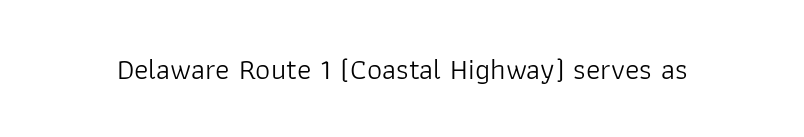
Q: Is the text bold? A: No.
Q: Is the text italic (slanted)? A: No, it is upright.
Q: Is the typeface a serif or a sans-serif typeface? A: Sans-serif.
Q: Is the text underlined? A: No.
Q: Is the spacing between letters normal or unusually wide? A: Normal.
Q: Width (condensed, normal, or wide)? A: Normal.
Q: Stroke contrast? A: Low.
Q: x-height? A: Medium.
Q: Monospaced? A: No.
